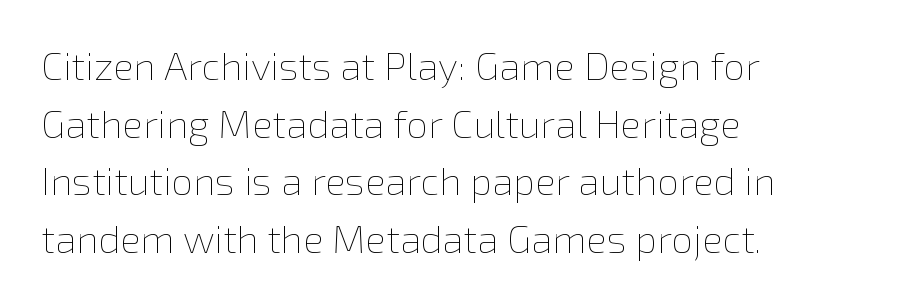
The image shows 39 px thin type, upright; set left-aligned, normal line spacing (1.48x), normal letter spacing, not underlined; low stroke contrast and a medium x-height.
